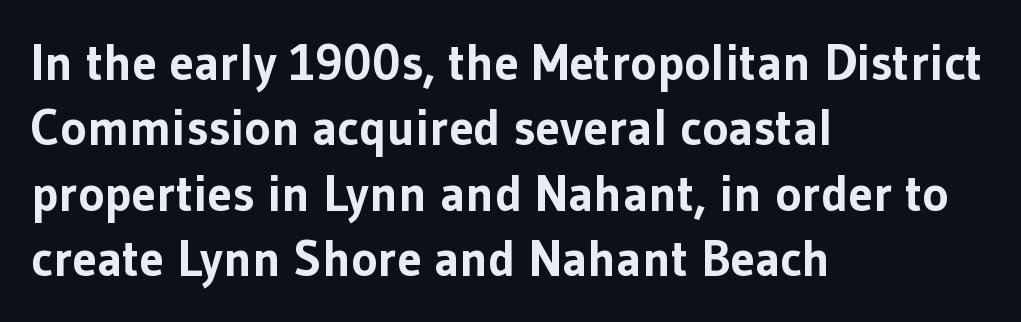
The image shows 50 px bold sans-serif type, upright; set left-aligned, normal line spacing (1.31x), normal letter spacing, not underlined; low stroke contrast and a medium x-height.
